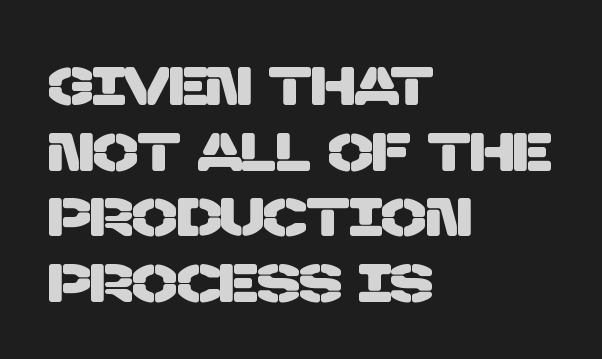
The area under the type is left untouched. Compared with typical body copy, the letter spacing here is the same. The typesetter chose a ragged-right arrangement here. This rendering employs a face without finishing strokes, i.e., a sans-serif. Each letter keeps its own natural width here, so spacing adapts to shape.
